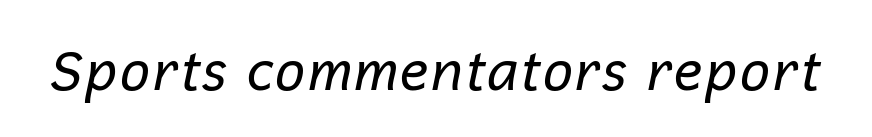
{"italic": "yes", "lean": "right", "slant_degrees": 12, "bold": "no", "weight": "regular", "width": "normal", "stroke_contrast": "low", "x_height": "medium", "monospaced": "no", "underline": "no", "letter_spacing": "normal", "letter_spacing_em": 0.0, "glyph_px": 55}
